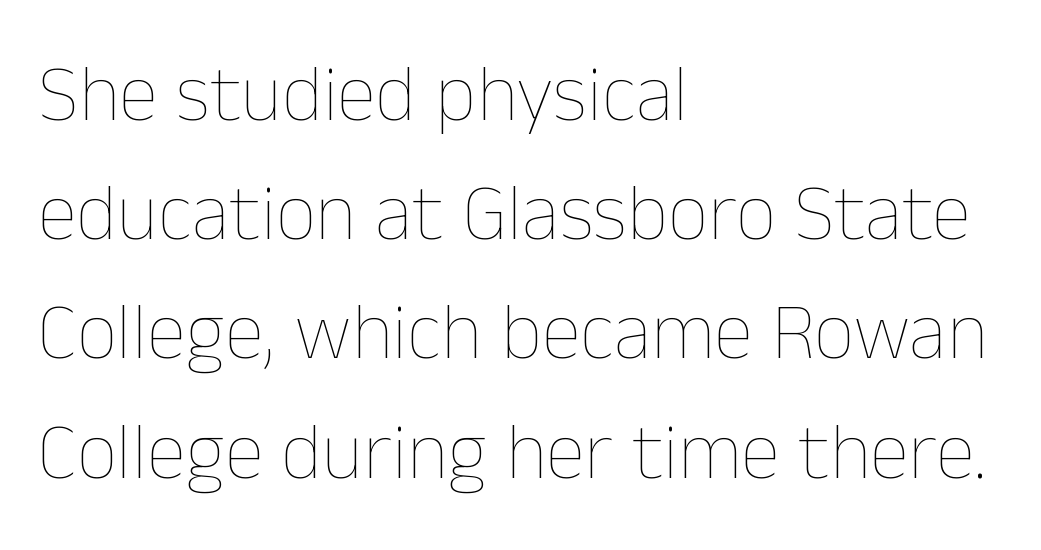
The image shows 80 px thin type, upright; set left-aligned, normal line spacing (1.49x), normal letter spacing, not underlined; low stroke contrast and a medium x-height.
